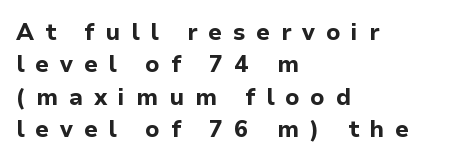
{"italic": "no", "bold": "yes", "underline": "no", "align": "left", "line_spacing": "normal", "line_spacing_ratio": 1.41, "letter_spacing": "wide", "letter_spacing_em": 0.48, "glyph_px": 23}
